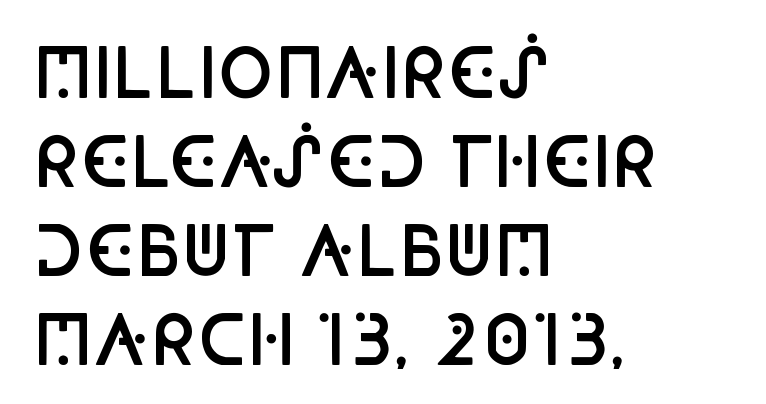
Q: Is the text bold? A: Semi-bold.
Q: Is the text italic (slanted)? A: No, it is upright.
Q: Is the typeface a serif or a sans-serif typeface? A: Sans-serif.
Q: Is the text underlined? A: No.
Q: How is the paragraph aligned? A: Left-aligned.
Q: Is the spacing between letters normal or unusually wide? A: Normal.
Q: Is the spacing between lines tight, normal or loose? A: Normal.
Q: Width (condensed, normal, or wide)? A: Condensed.
Q: Stroke contrast? A: Low.
Q: x-height? A: Large.
Q: Monospaced? A: No.
